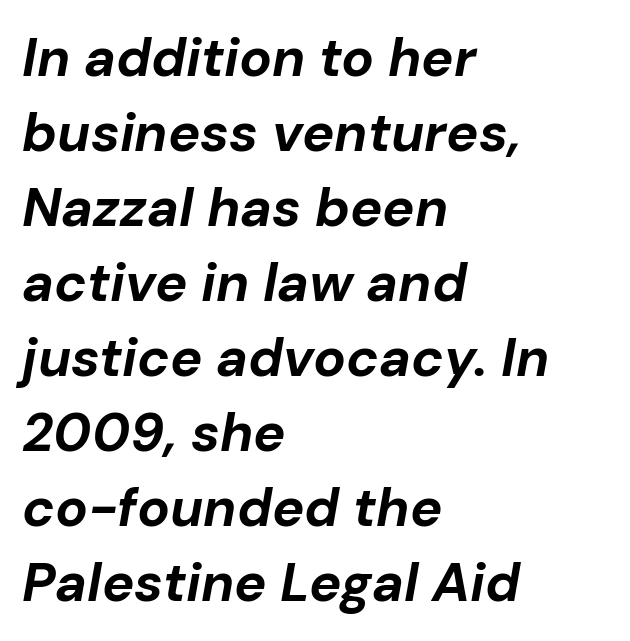
Regular leading. The passage shown is typed in a proportional face where columns would drift. Check the space under the baseline: it is left empty. The lines are quadded left.
